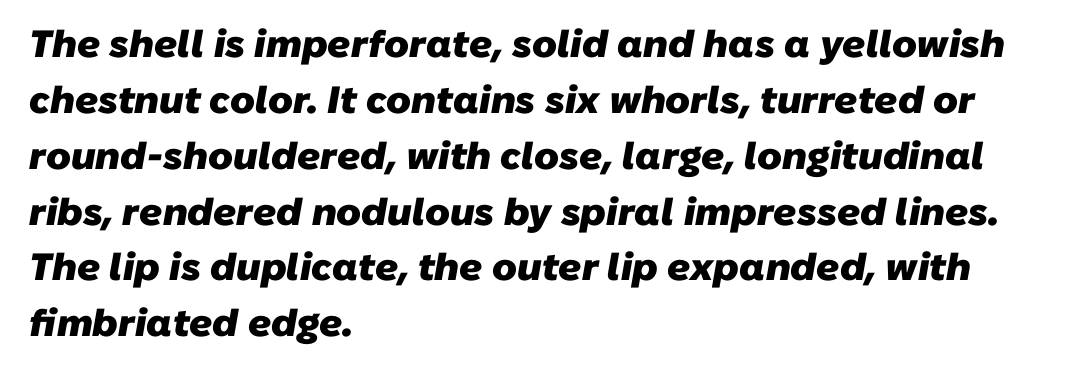
{"serif": "no", "bold": "yes", "weight": "heavy", "width": "normal", "stroke_contrast": "low", "x_height": "medium", "monospaced": "no", "underline": "no", "align": "left", "line_spacing": "normal", "line_spacing_ratio": 1.47, "letter_spacing": "normal", "letter_spacing_em": 0.0, "glyph_px": 38}
